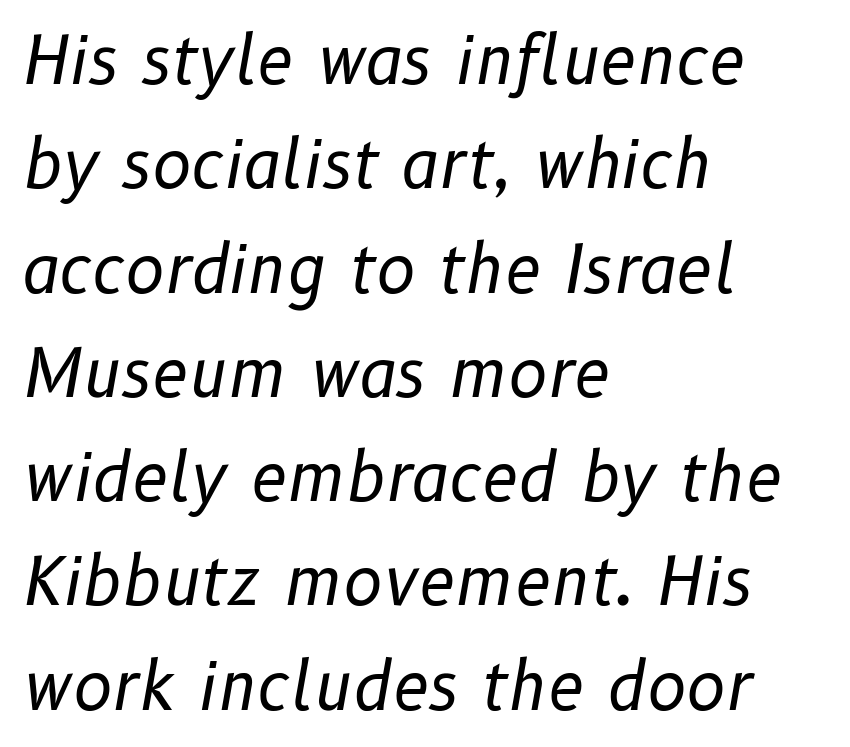
The image shows 66 px regular-weight type, italic (leaning right); set left-aligned, normal line spacing (1.58x), normal letter spacing, not underlined; low stroke contrast and a medium x-height.
